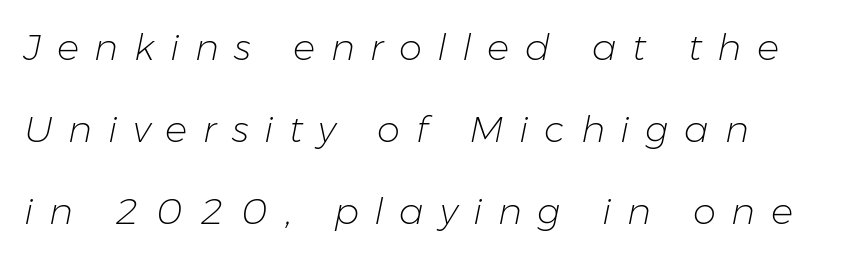
The face looks like a standard text weight, possibly lighter. The passage shown is typed in a proportional face where columns would drift. Successive baselines arrive slowly, with a big drop between each. If you drew a line through each stem, it would be angled. Unmarked baselines from the first word to the last. The gaps between neighbouring characters are conspicuously large.
